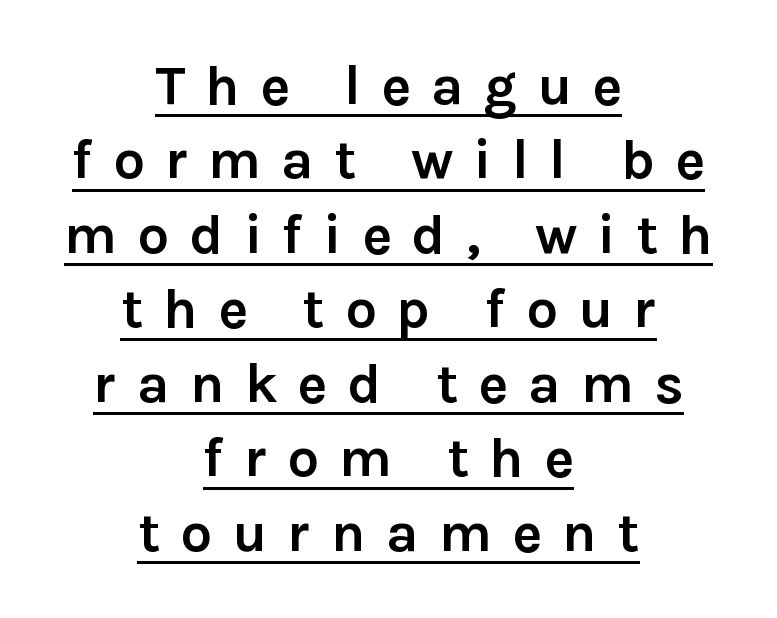
{"serif": "no", "italic": "no", "bold": "yes", "weight": "semibold", "width": "normal", "stroke_contrast": "low", "x_height": "medium", "monospaced": "no", "underline": "yes", "align": "center", "line_spacing": "normal", "line_spacing_ratio": 1.33, "letter_spacing": "wide", "letter_spacing_em": 0.36, "glyph_px": 56}
